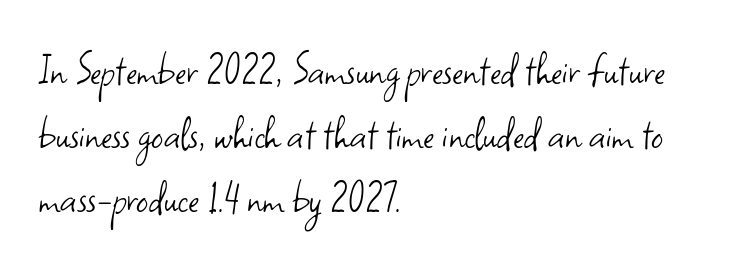
{"serif": "no", "bold": "no", "weight": "light", "width": "normal", "stroke_contrast": "low", "x_height": "small", "monospaced": "no", "underline": "no", "align": "left", "line_spacing": "normal", "line_spacing_ratio": 1.36, "letter_spacing": "normal", "letter_spacing_em": 0.0, "glyph_px": 47}
